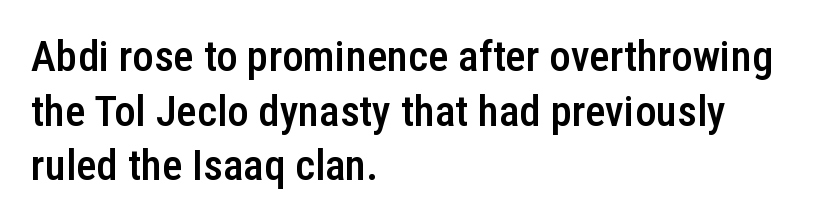
The image shows 43 px semibold, condensed sans-serif type, upright; set left-aligned, normal line spacing (1.27x), normal letter spacing, not underlined; low stroke contrast and a medium x-height.
